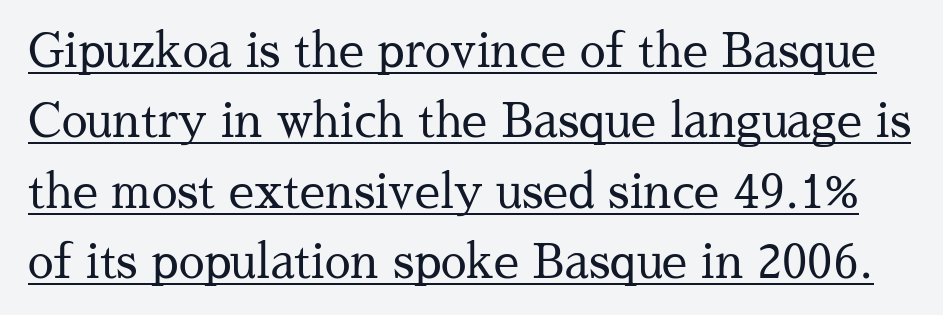
Q: Is the text bold? A: No.
Q: Is the text italic (slanted)? A: No, it is upright.
Q: Is the typeface a serif or a sans-serif typeface? A: Serif.
Q: Is the text underlined? A: Yes.
Q: Is the spacing between letters normal or unusually wide? A: Normal.
Q: Is the spacing between lines tight, normal or loose? A: Normal.
Q: Width (condensed, normal, or wide)? A: Normal.
Q: Stroke contrast? A: Medium.
Q: x-height? A: Medium.
Q: Monospaced? A: No.
